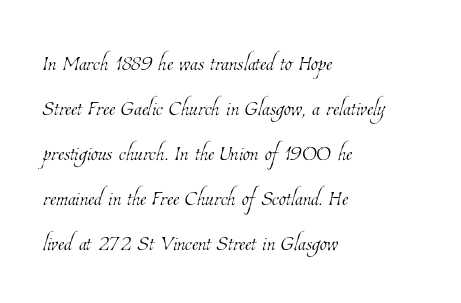
The passage shown has conventional tracking throughout. These lines are set flush left with a ragged right edge. Weight class: somewhere from thin through regular. The zone under the glyphs is completely vacant. Varying glyph widths throughout — classic text-font behaviour.
